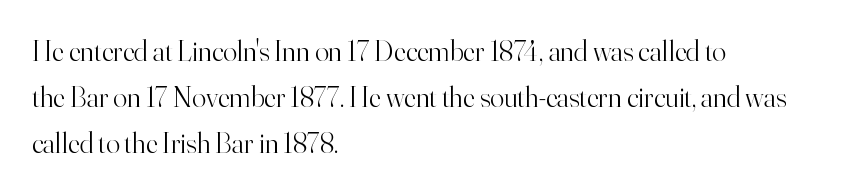
Evenly set lines give the paragraph a standard silhouette. Summary of weight: not heavy and not bold. This rendering uses left alignment, leaving the right contour irregular. Type without underlining.
